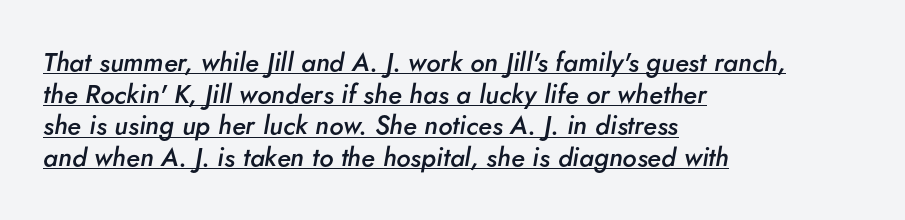
{"italic": "yes", "lean": "right", "slant_degrees": 5, "bold": "semi", "underline": "yes", "align": "left", "line_spacing_ratio": 1.22, "letter_spacing": "normal", "letter_spacing_em": 0.0, "glyph_px": 26}
